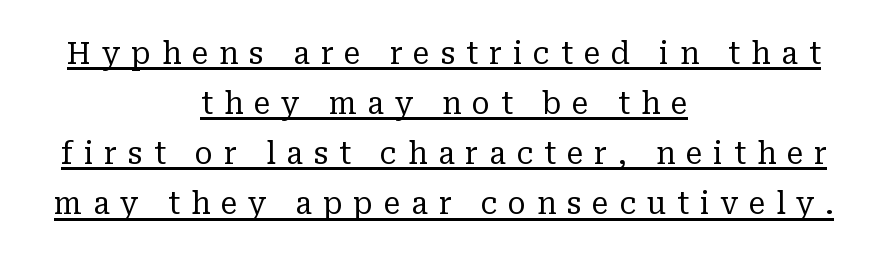
These lines are rendered in a variable-pitch font. The face looks like a standard text weight, possibly lighter. One glance says typical: line gaps are just what's usual. Notice how the stems are strictly vertical — no italics here.
